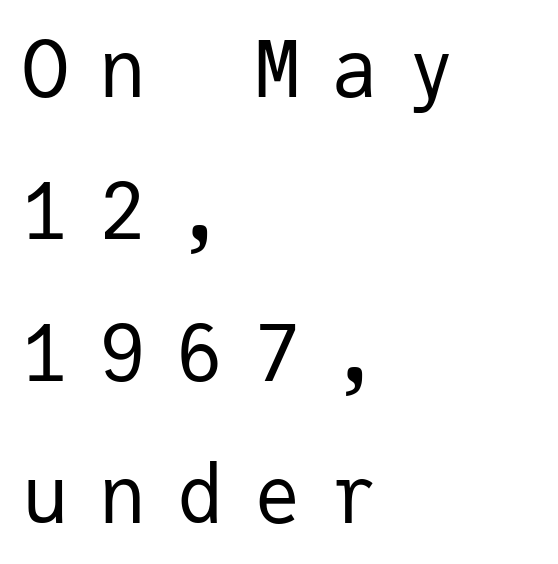
This is roman type, the default non-slanted kind. Note the uniform advance width — an 'i' takes as much space as an 'm'. Descenders hang freely into open space. Visually the block forms a straight wall on the left and a jagged coastline on the right. Is this a heavy cut? Hardly; it is regular or lighter. What kind of face is this? One without serifs — a sans.
